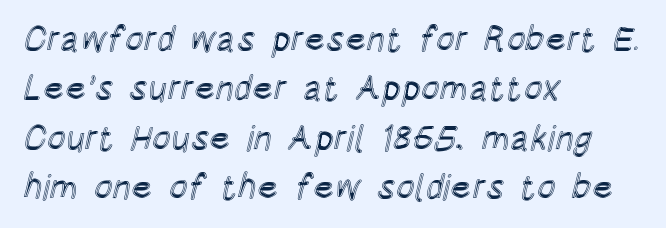
{"width": "condensed", "x_height": "large", "monospaced": "no", "underline": "no", "align": "left", "line_spacing": "normal", "line_spacing_ratio": 1.41, "letter_spacing": "normal", "letter_spacing_em": 0.0, "glyph_px": 35}
